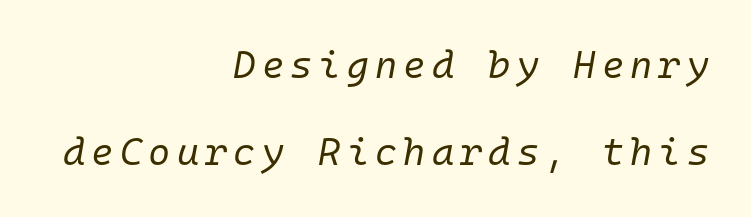
Q: Is the text bold? A: No.
Q: Is the text italic (slanted)? A: Yes, it leans right by about 10 degrees.
Q: Is the text underlined? A: No.
Q: How is the paragraph aligned? A: Right-aligned.
Q: Is the spacing between lines tight, normal or loose? A: Loose.
Q: Width (condensed, normal, or wide)? A: Normal.
Q: Stroke contrast? A: Low.
Q: x-height? A: Medium.
Q: Monospaced? A: Yes.
